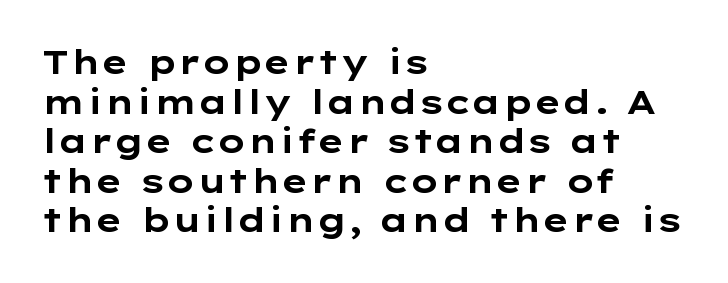
{"serif": "no", "italic": "no", "bold": "yes", "weight": "bold", "width": "wide", "stroke_contrast": "low", "x_height": "medium", "monospaced": "no", "underline": "no", "align": "left", "line_spacing_ratio": 1.2, "letter_spacing": "normal", "letter_spacing_em": 0.0, "glyph_px": 33}
